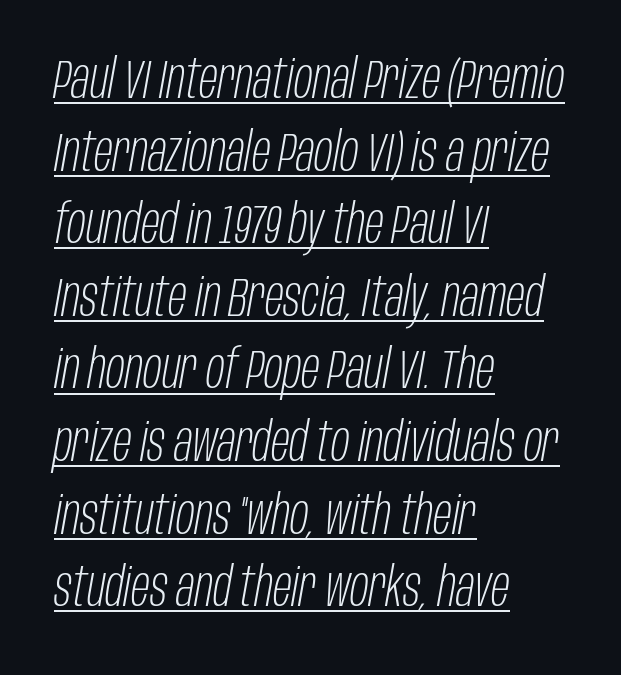
The image shows 55 px light, condensed type, italic (leaning right); set left-aligned, normal line spacing (1.32x), normal letter spacing, underlined; low stroke contrast and a large x-height.
